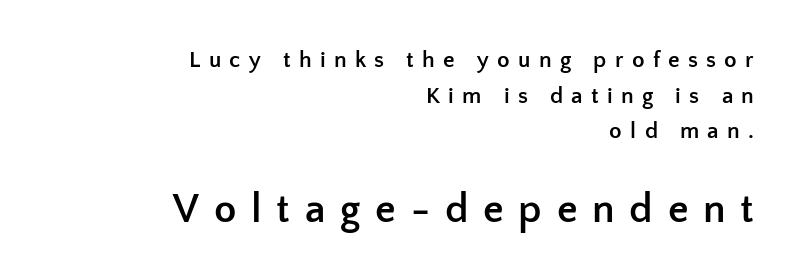
{"serif": "no", "italic": "no", "bold": "yes", "weight": "semibold", "width": "normal", "stroke_contrast": "low", "x_height": "medium", "monospaced": "no", "underline": "no", "align": "right", "line_spacing": "normal", "line_spacing_ratio": 1.55, "letter_spacing": "wide", "letter_spacing_em": 0.36, "larger_block": "second", "size_ratio": 1.78, "glyph_px": 41}
